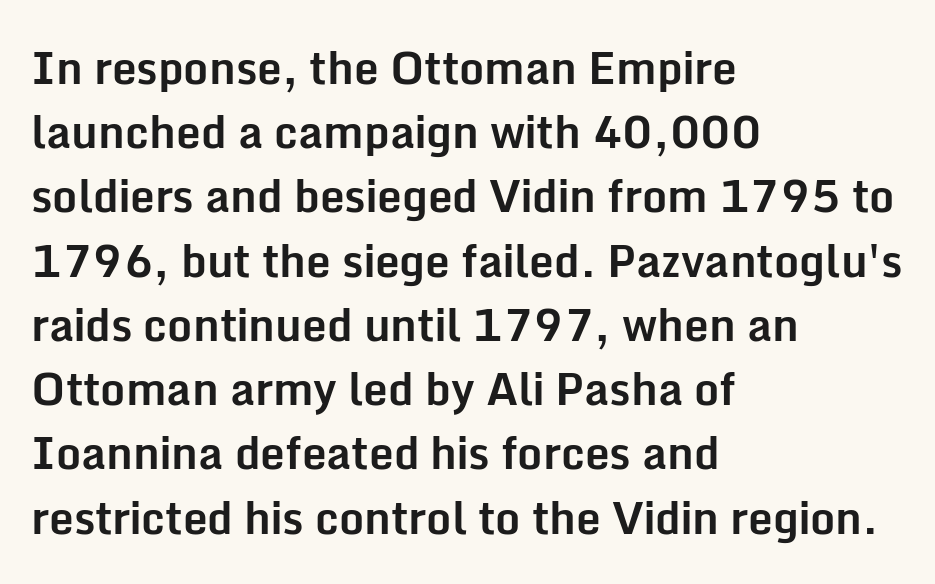
Q: Is the text bold? A: Yes.
Q: Is the text italic (slanted)? A: No, it is upright.
Q: Is the typeface a serif or a sans-serif typeface? A: Sans-serif.
Q: Is the text underlined? A: No.
Q: How is the paragraph aligned? A: Left-aligned.
Q: Is the spacing between letters normal or unusually wide? A: Normal.
Q: Is the spacing between lines tight, normal or loose? A: Normal.
Q: Width (condensed, normal, or wide)? A: Normal.
Q: Stroke contrast? A: Low.
Q: x-height? A: Medium.
Q: Monospaced? A: No.
